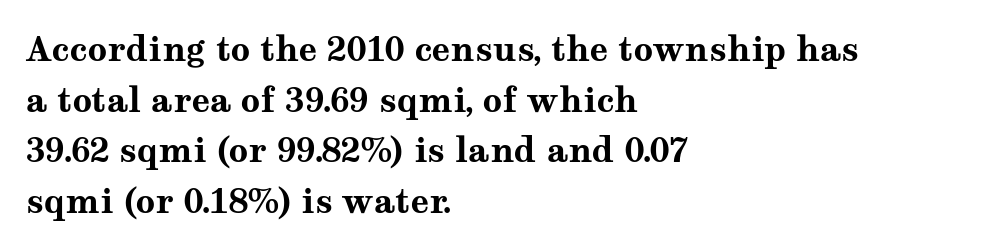
{"serif": "yes", "italic": "no", "bold": "yes", "weight": "bold", "width": "wide", "stroke_contrast": "medium", "x_height": "medium", "monospaced": "no", "underline": "no", "align": "left", "line_spacing": "normal", "line_spacing_ratio": 1.49, "letter_spacing": "normal", "letter_spacing_em": 0.0, "glyph_px": 34}
